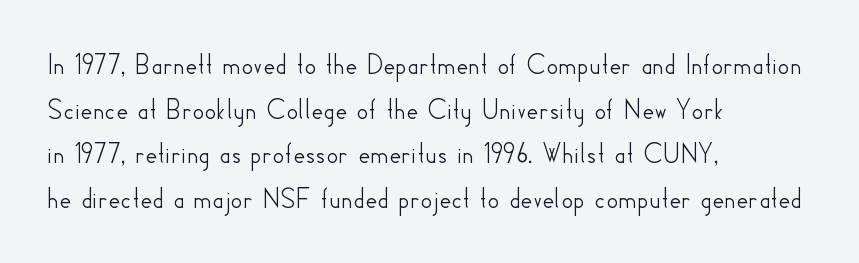
The image shows 29 px sans-serif type, upright; set left-aligned, normal line spacing (1.54x), normal letter spacing, not underlined; low stroke contrast and a small x-height.
